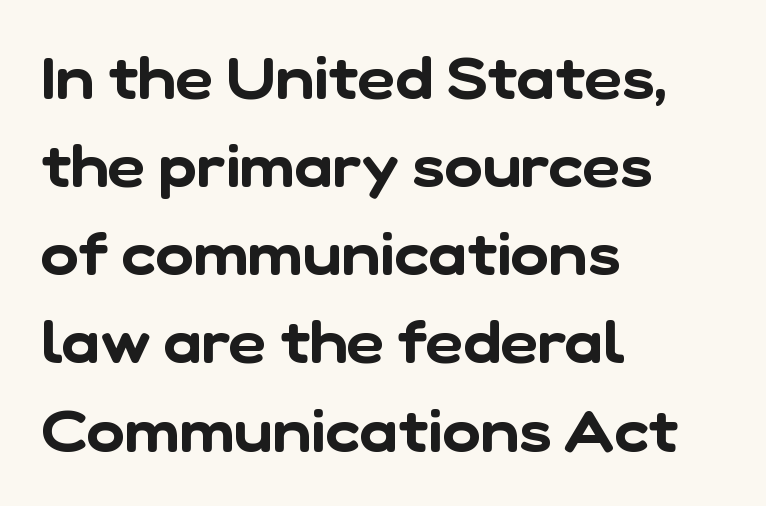
The image shows 58 px sans-serif type; set left-aligned, normal line spacing (1.52x), normal letter spacing, not underlined; low stroke contrast and a medium x-height.
